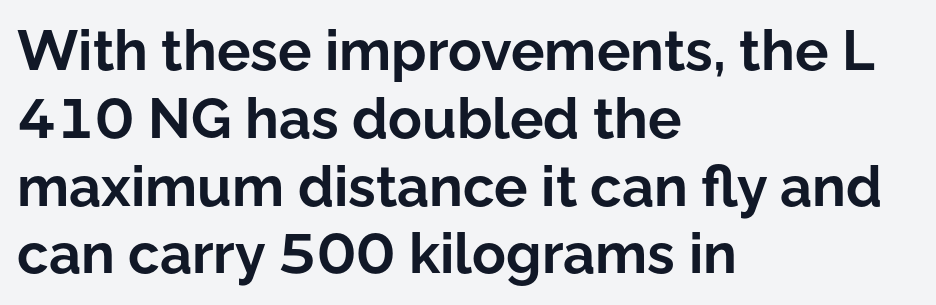
Q: Is the text bold? A: Yes.
Q: Is the text italic (slanted)? A: No, it is upright.
Q: Is the typeface a serif or a sans-serif typeface? A: Sans-serif.
Q: Is the text underlined? A: No.
Q: How is the paragraph aligned? A: Left-aligned.
Q: Is the spacing between letters normal or unusually wide? A: Normal.
Q: Width (condensed, normal, or wide)? A: Normal.
Q: Stroke contrast? A: Low.
Q: x-height? A: Medium.
Q: Monospaced? A: No.
